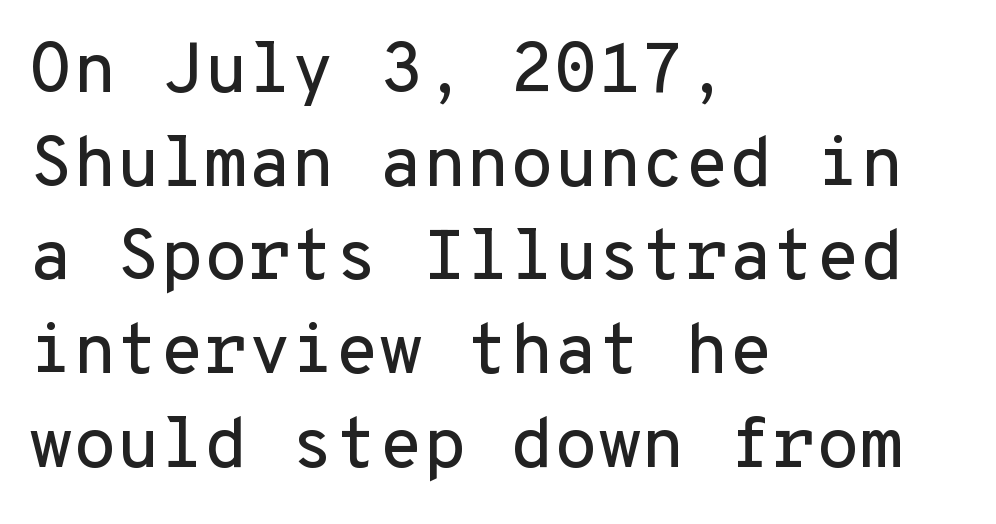
Q: Is the text italic (slanted)? A: No, it is upright.
Q: Is the typeface a serif or a sans-serif typeface? A: Sans-serif.
Q: Is the text underlined? A: No.
Q: How is the paragraph aligned? A: Left-aligned.
Q: Is the spacing between letters normal or unusually wide? A: Normal.
Q: Is the spacing between lines tight, normal or loose? A: Normal.
Q: Width (condensed, normal, or wide)? A: Normal.
Q: Stroke contrast? A: Low.
Q: x-height? A: Medium.
Q: Monospaced? A: Yes.
